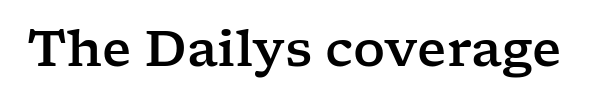
The image shows 50 px wide serif type, upright; set normal letter spacing, not underlined; low stroke contrast and a medium x-height.
